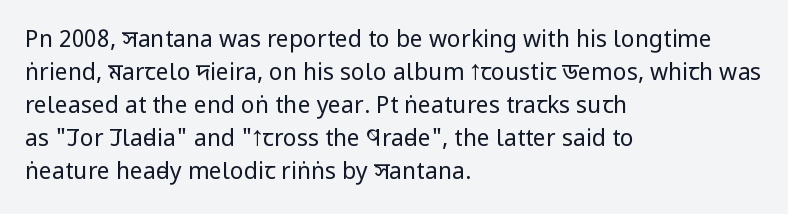
{"italic": "no", "bold": "no", "underline": "no", "align": "left", "line_spacing": "normal", "line_spacing_ratio": 1.43, "letter_spacing": "normal", "letter_spacing_em": 0.0, "glyph_px": 23}
